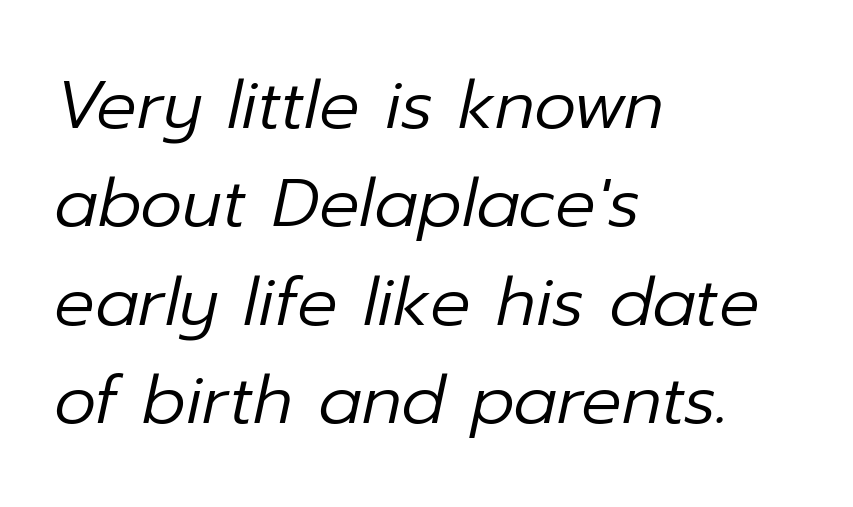
The lettering tilts uniformly, giving the passage an italic look. The rendering uses a moderate line-height, typical for paragraphs. The face looks like a standard text weight, possibly lighter. The zone under the glyphs is completely vacant. Tracking here is standard; glyphs follow each other at the usual distance. Think of a printed novel: that variable character pitch is what you see here.
